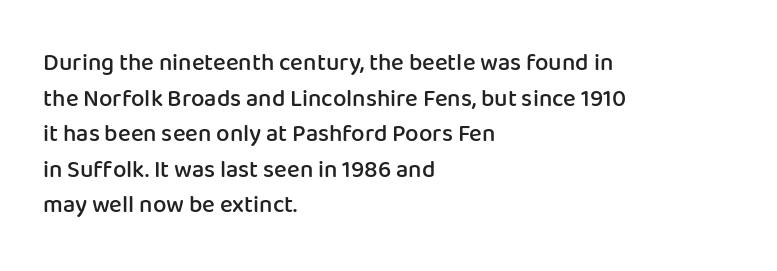
Q: Is the text bold? A: Semi-bold.
Q: Is the text italic (slanted)? A: No, it is upright.
Q: Is the text underlined? A: No.
Q: How is the paragraph aligned? A: Left-aligned.
Q: Is the spacing between letters normal or unusually wide? A: Normal.
Q: Is the spacing between lines tight, normal or loose? A: Normal.
